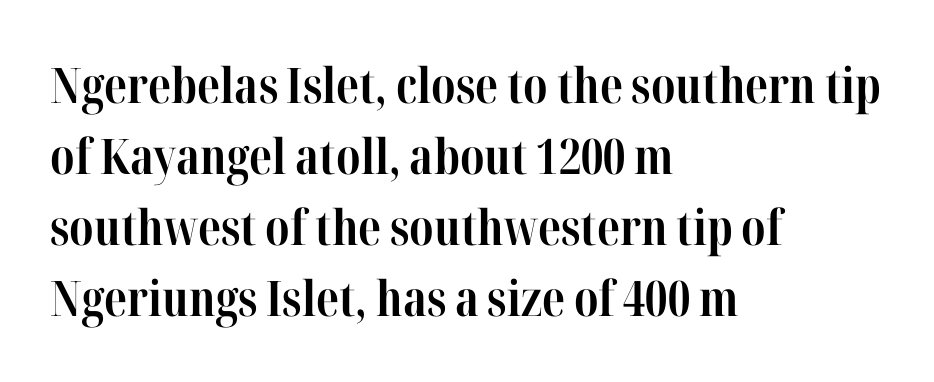
{"serif": "yes", "italic": "no", "bold": "yes", "weight": "bold", "width": "condensed", "stroke_contrast": "high", "x_height": "medium", "monospaced": "no", "underline": "no", "align": "left", "line_spacing": "normal", "line_spacing_ratio": 1.45, "letter_spacing": "normal", "letter_spacing_em": 0.0, "glyph_px": 49}
